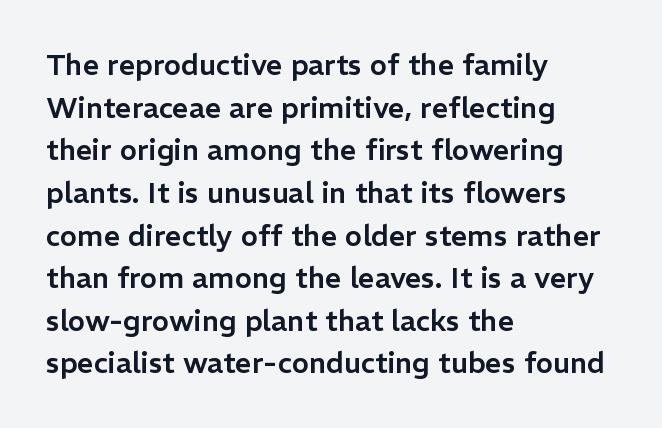
The image shows 29 px sans-serif type, upright; set left-aligned, normal line spacing (1.47x), normal letter spacing, not underlined; low stroke contrast and a medium x-height.
